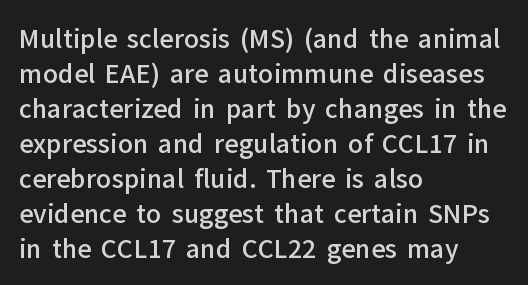
The image shows 25 px text type, upright; set left-aligned, normal line spacing (1.4x), normal letter spacing, not underlined.
